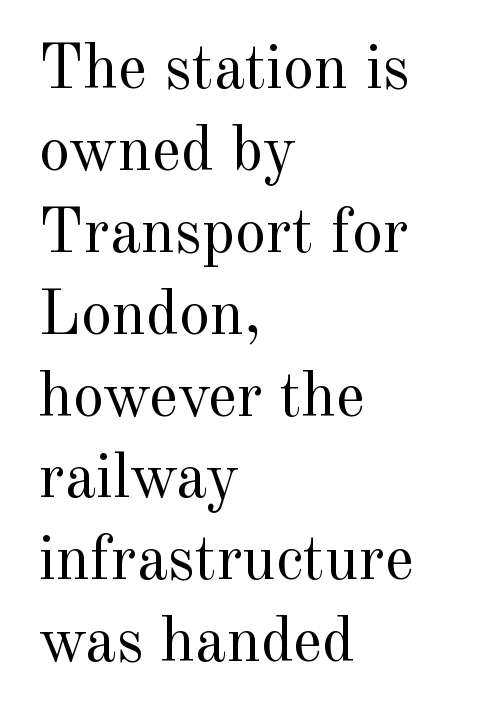
Q: Is the text bold? A: No.
Q: Is the text italic (slanted)? A: No, it is upright.
Q: Is the typeface a serif or a sans-serif typeface? A: Serif.
Q: Is the text underlined? A: No.
Q: How is the paragraph aligned? A: Left-aligned.
Q: Is the spacing between letters normal or unusually wide? A: Normal.
Q: Is the spacing between lines tight, normal or loose? A: Normal.
Q: Width (condensed, normal, or wide)? A: Normal.
Q: x-height? A: Small.
Q: Monospaced? A: No.
